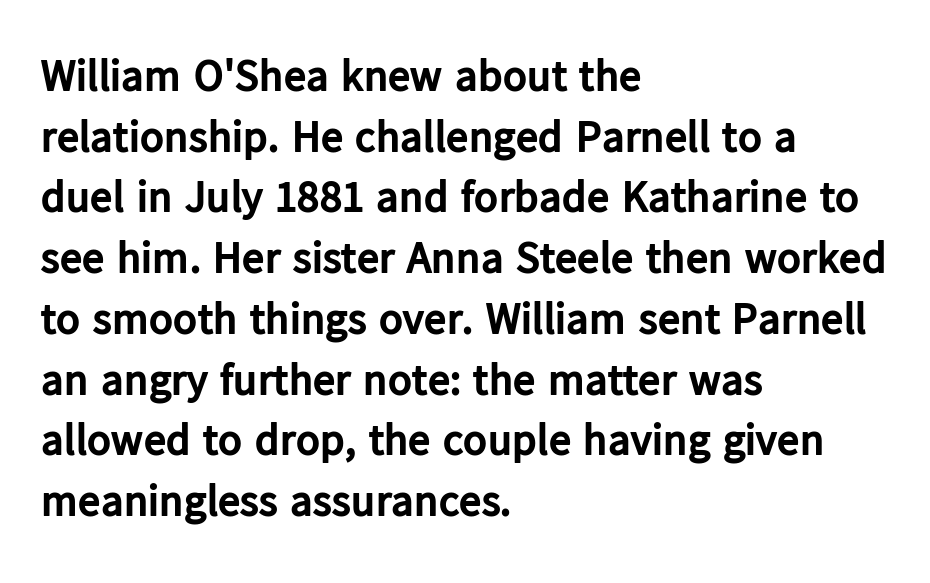
The image shows 45 px bold sans-serif type, upright; set left-aligned, normal line spacing (1.35x), normal letter spacing, not underlined; low stroke contrast and a medium x-height.
